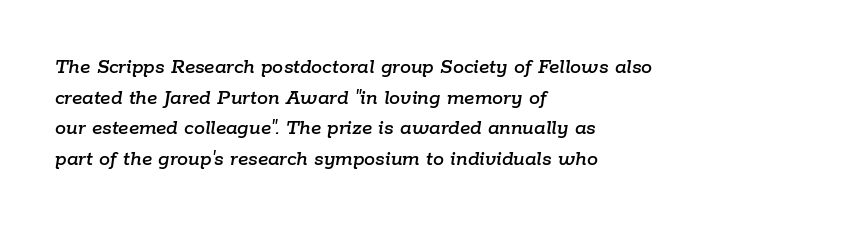
What stands out about the letter spacing? Nothing — it is the standard amount. The glyphs are unaccompanied by any horizontal stroke below them. Baseline-to-baseline distance is the conventional proportion of letter height. Yep, that's italic — everything's leaning. Horizontal alignment here is leftward, the default for most running prose.
